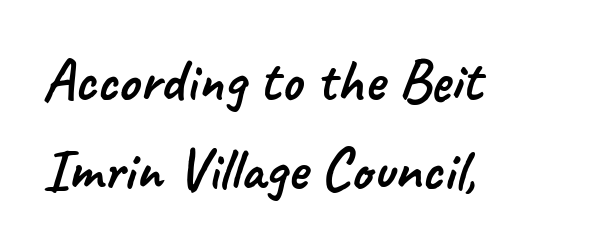
The foot of each line stays bare and open. Font category for this specimen: sans-serif. Summary of vertical rhythm: regular, with standard interline spacing. Default kerning and tracking; the words read as compact shapes. Line beginnings align vertically; line endings do not.
